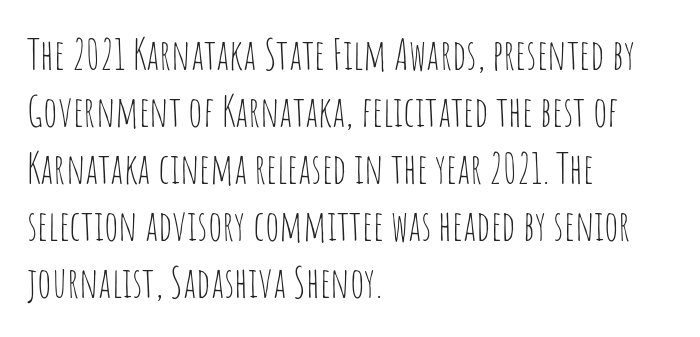
{"serif": "no", "italic": "no", "bold": "no", "weight": "thin", "width": "condensed", "stroke_contrast": "low", "x_height": "large", "monospaced": "no", "underline": "no", "align": "left", "line_spacing": "normal", "line_spacing_ratio": 1.36, "letter_spacing": "normal", "letter_spacing_em": 0.0, "glyph_px": 42}
